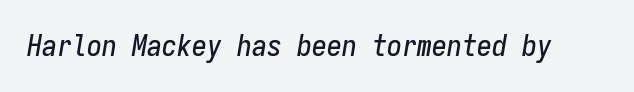
Plain, unruled lines of type. The type is set solid horizontally, with unmodified tracking. Is this a fixed-width face? Yes — each glyph sits in an identical cell. Designer's note — italics engaged.
